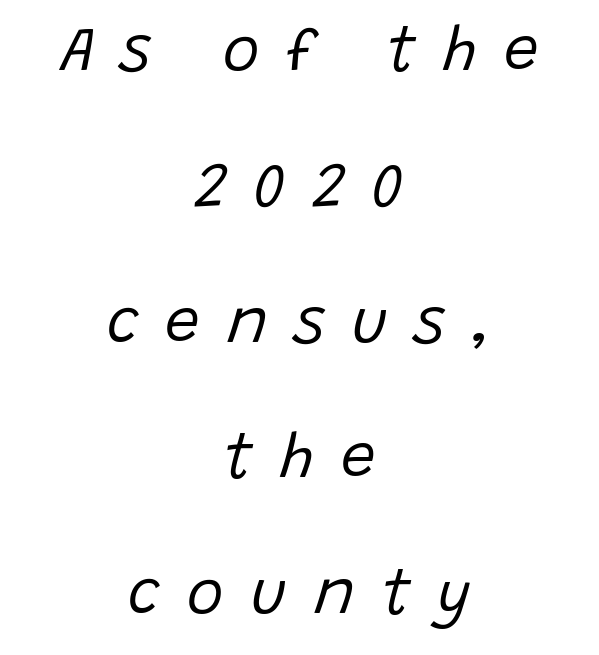
Q: Is the text bold? A: No.
Q: Is the text italic (slanted)? A: Yes, it leans right by about 15 degrees.
Q: Is the text underlined? A: No.
Q: How is the paragraph aligned? A: Centered.
Q: Is the spacing between letters normal or unusually wide? A: Unusually wide.
Q: Is the spacing between lines tight, normal or loose? A: Loose.
Q: Width (condensed, normal, or wide)? A: Normal.
Q: Stroke contrast? A: Low.
Q: x-height? A: Large.
Q: Monospaced? A: No.
